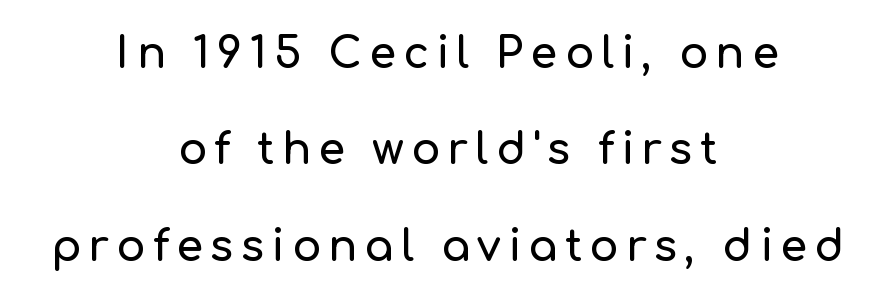
{"serif": "no", "italic": "no", "width": "normal", "stroke_contrast": "low", "x_height": "medium", "monospaced": "no", "underline": "no", "align": "center", "line_spacing": "loose", "line_spacing_ratio": 2.24, "glyph_px": 43}
